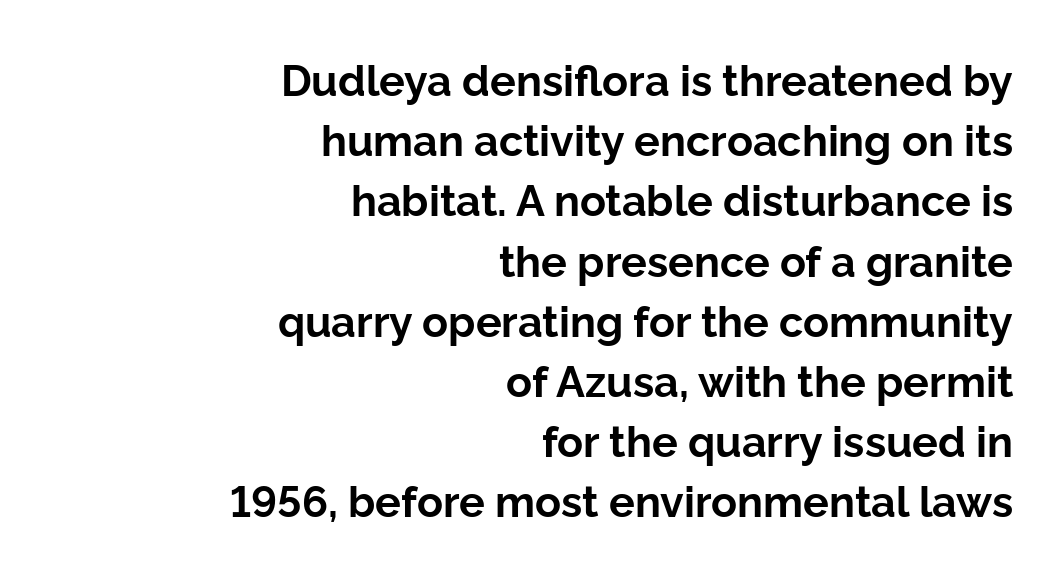
Descenders are the only things crossing below the line. Where is the straight margin? On the right. The type family on display is of the sans-serif kind. Honestly, the row spacing looks completely unremarkable.
